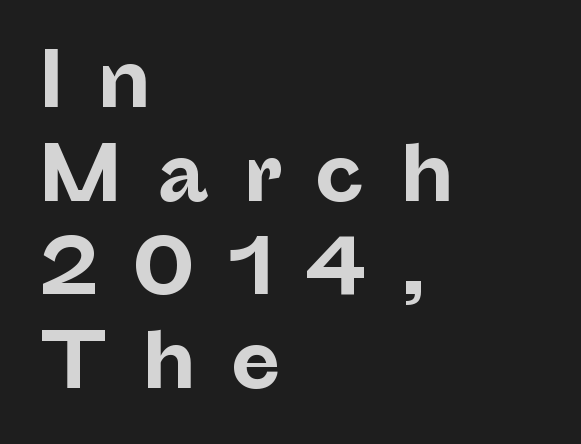
The line-height multiplier appears to be the usual default. Layout note: lines flush left. The rendering uses a bold face; every stroke is thick and dark. This sample uses expanded letter spacing, leaving extra air between glyphs. Unlike a traditional serif, this face leaves its strokes unadorned.
